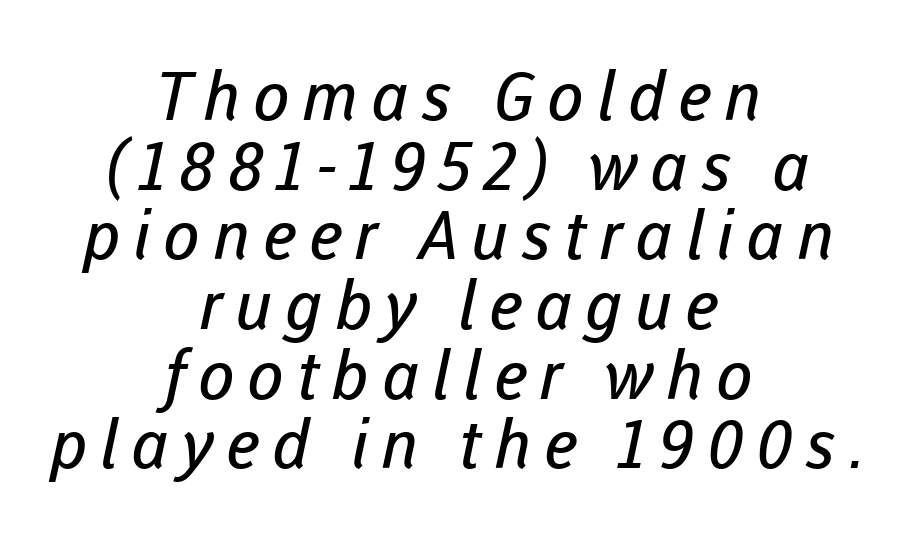
{"serif": "no", "bold": "no", "weight": "regular", "width": "normal", "stroke_contrast": "low", "x_height": "medium", "monospaced": "no", "underline": "no", "align": "center", "line_spacing": "tight", "line_spacing_ratio": 1.04, "glyph_px": 67}
